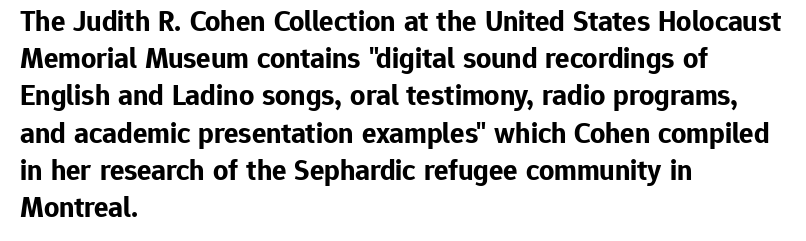
{"serif": "no", "italic": "no", "bold": "yes", "weight": "bold", "width": "normal", "stroke_contrast": "low", "x_height": "medium", "monospaced": "no", "underline": "no", "align": "left", "line_spacing_ratio": 1.24, "letter_spacing": "normal", "letter_spacing_em": 0.0, "glyph_px": 30}
